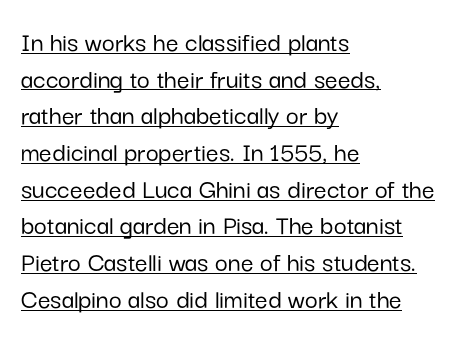
The image shows 28 px sans-serif type, upright; set left-aligned, normal line spacing (1.31x), normal letter spacing, underlined; low stroke contrast and a medium x-height.
